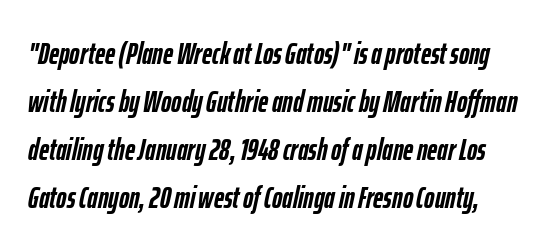
The image shows 31 px semibold, condensed type, italic (leaning right); set normal line spacing (1.55x), normal letter spacing, not underlined; low stroke contrast and a medium x-height.
